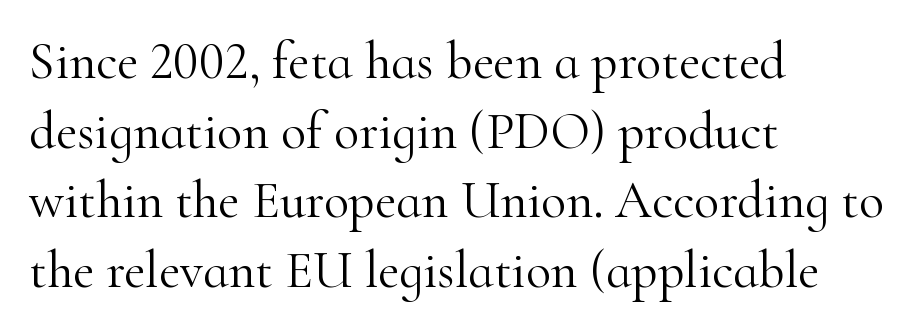
Q: Is the text bold? A: No.
Q: Is the text italic (slanted)? A: No, it is upright.
Q: Is the typeface a serif or a sans-serif typeface? A: Serif.
Q: Is the text underlined? A: No.
Q: How is the paragraph aligned? A: Left-aligned.
Q: Is the spacing between letters normal or unusually wide? A: Normal.
Q: Is the spacing between lines tight, normal or loose? A: Normal.
Q: Width (condensed, normal, or wide)? A: Normal.
Q: Stroke contrast? A: High.
Q: x-height? A: Small.
Q: Monospaced? A: No.
